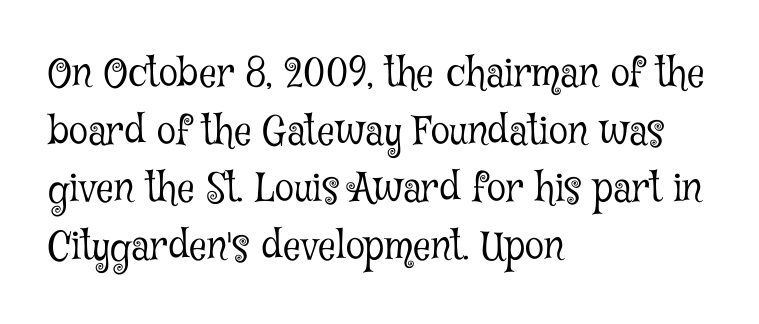
{"serif": "yes", "italic": "no", "bold": "no", "weight": "light", "width": "condensed", "stroke_contrast": "low", "x_height": "medium", "monospaced": "no", "underline": "no", "align": "left", "line_spacing": "normal", "line_spacing_ratio": 1.48, "letter_spacing": "normal", "letter_spacing_em": 0.0, "glyph_px": 39}
